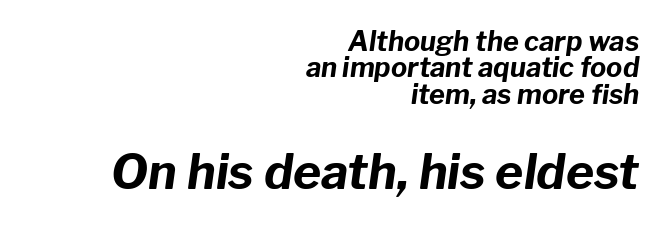
Q: Is the text bold? A: Yes.
Q: Is the text italic (slanted)? A: Yes, it leans right by about 8 degrees.
Q: Is the text underlined? A: No.
Q: How is the paragraph aligned? A: Right-aligned.
Q: Is the spacing between letters normal or unusually wide? A: Normal.
Q: Is the spacing between lines tight, normal or loose? A: Tight.
Q: Which block of text is set in a larger size, the first (top) or the second (bottom)? A: The second (bottom) one.
Q: Width (condensed, normal, or wide)? A: Normal.
Q: Stroke contrast? A: Low.
Q: x-height? A: Medium.
Q: Monospaced? A: No.
